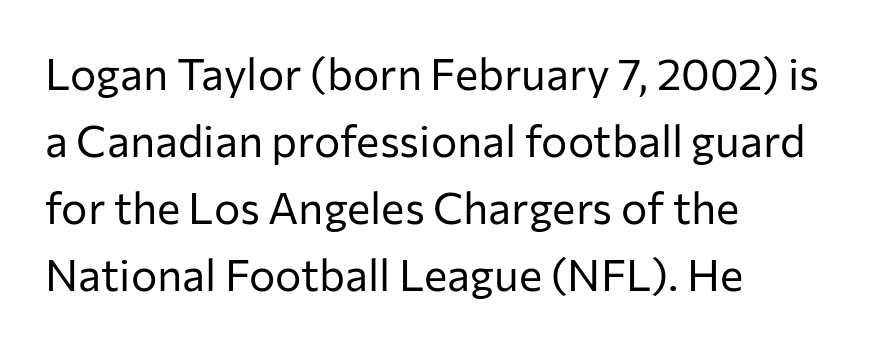
The image shows 44 px regular-weight sans-serif type, upright; set left-aligned, normal line spacing (1.52x), normal letter spacing, not underlined; low stroke contrast and a medium x-height.
